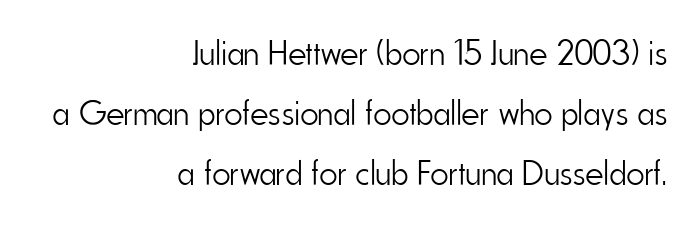
{"serif": "no", "italic": "no", "bold": "no", "weight": "light", "width": "condensed", "stroke_contrast": "low", "x_height": "small", "monospaced": "no", "underline": "no", "align": "right", "line_spacing_ratio": 1.72, "letter_spacing": "normal", "letter_spacing_em": 0.0, "glyph_px": 35}
